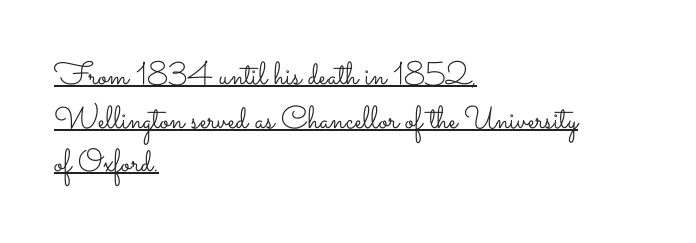
{"bold": "no", "weight": "light", "width": "wide", "stroke_contrast": "low", "x_height": "small", "monospaced": "no", "underline": "yes", "align": "left", "line_spacing": "normal", "line_spacing_ratio": 1.36, "letter_spacing": "normal", "letter_spacing_em": 0.0, "glyph_px": 32}
